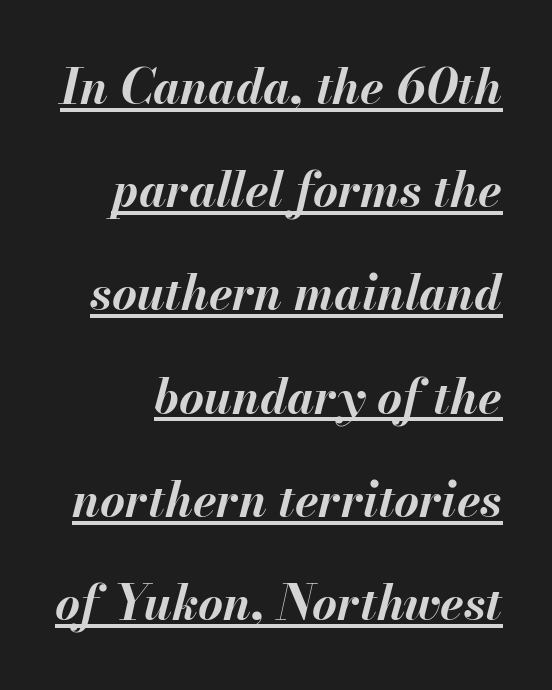
{"italic": "yes", "lean": "right", "slant_degrees": 13, "bold": "yes", "weight": "bold", "width": "normal", "stroke_contrast": "medium", "x_height": "small", "monospaced": "no", "underline": "yes", "line_spacing": "loose", "line_spacing_ratio": 2.15, "letter_spacing": "normal", "letter_spacing_em": 0.0, "glyph_px": 48}
